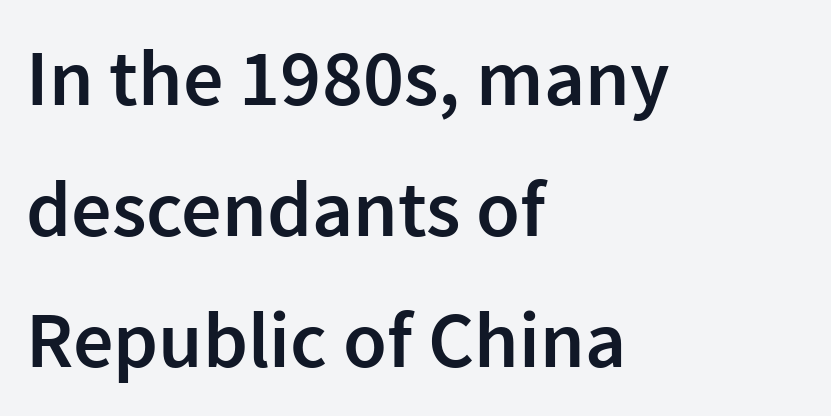
{"serif": "no", "italic": "no", "bold": "semi", "weight": "semibold", "width": "normal", "stroke_contrast": "low", "x_height": "medium", "monospaced": "no", "underline": "no", "align": "left", "line_spacing": "normal", "line_spacing_ratio": 1.64, "letter_spacing": "normal", "letter_spacing_em": 0.0, "glyph_px": 80}
